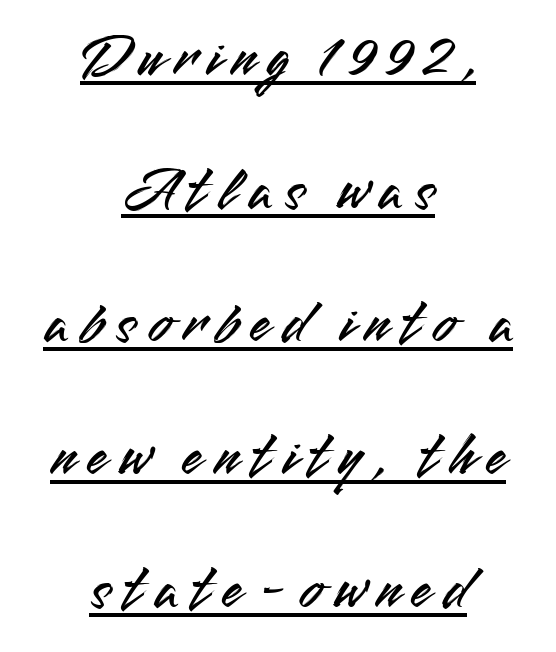
The image shows 61 px sans-serif type; set centered, loose line spacing (2.18x), underlined; medium stroke contrast and a small x-height.
